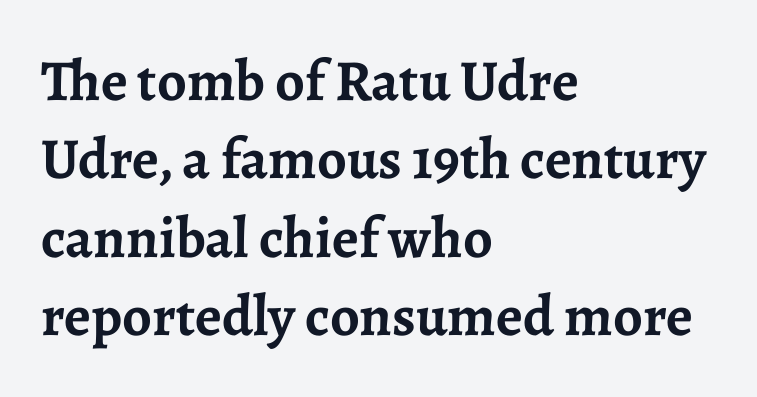
Q: Is the text bold? A: Yes.
Q: Is the text italic (slanted)? A: No, it is upright.
Q: Is the typeface a serif or a sans-serif typeface? A: Serif.
Q: Is the text underlined? A: No.
Q: How is the paragraph aligned? A: Left-aligned.
Q: Is the spacing between letters normal or unusually wide? A: Normal.
Q: Is the spacing between lines tight, normal or loose? A: Normal.
Q: Width (condensed, normal, or wide)? A: Normal.
Q: Stroke contrast? A: Low.
Q: x-height? A: Medium.
Q: Monospaced? A: No.
